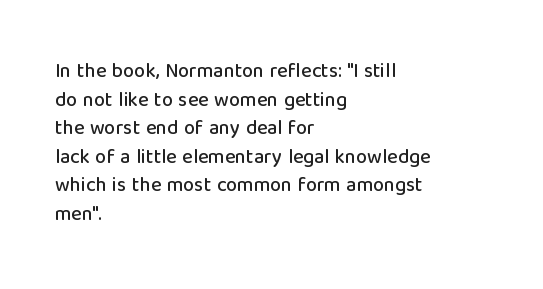
The image shows 20 px text type, upright; set left-aligned, normal line spacing (1.43x), normal letter spacing, not underlined.
